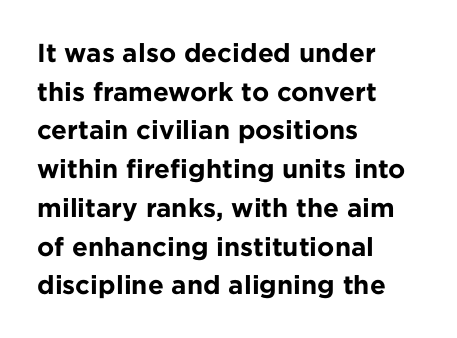
{"italic": "no", "bold": "yes", "underline": "no", "align": "left", "line_spacing": "normal", "line_spacing_ratio": 1.49, "letter_spacing": "normal", "letter_spacing_em": 0.0, "glyph_px": 26}
